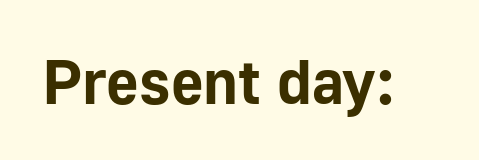
{"serif": "no", "italic": "no", "bold": "yes", "weight": "bold", "width": "normal", "stroke_contrast": "low", "x_height": "medium", "monospaced": "no", "underline": "no", "letter_spacing": "normal", "letter_spacing_em": 0.0, "glyph_px": 63}
